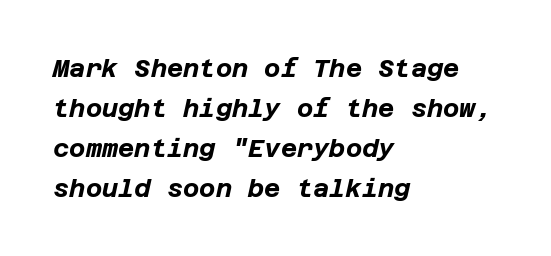
{"italic": "yes", "lean": "right", "slant_degrees": 12, "bold": "yes", "underline": "no", "align": "left", "line_spacing": "normal", "line_spacing_ratio": 1.6, "letter_spacing": "normal", "letter_spacing_em": 0.0, "glyph_px": 25}
